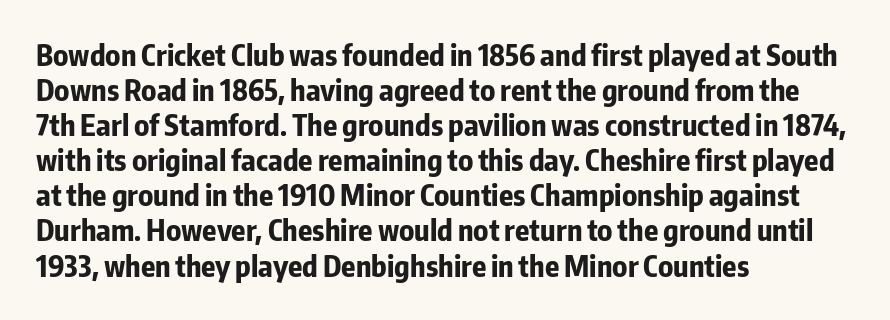
The image shows 29 px bold, condensed sans-serif type, upright; set left-aligned, line spacing 1.21x, normal letter spacing, not underlined; low stroke contrast and a medium x-height.
